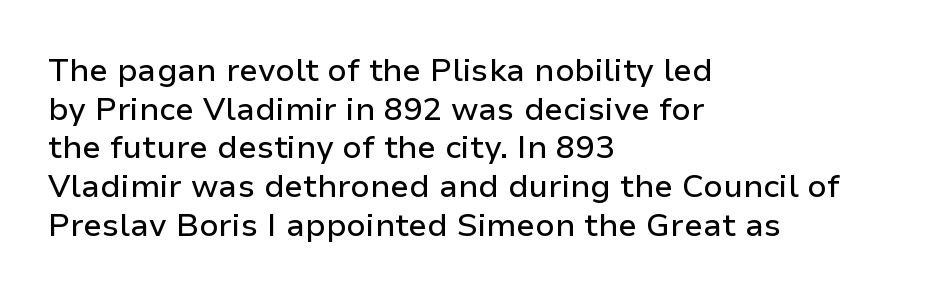
Q: Is the text italic (slanted)? A: No, it is upright.
Q: Is the typeface a serif or a sans-serif typeface? A: Sans-serif.
Q: Is the text underlined? A: No.
Q: How is the paragraph aligned? A: Left-aligned.
Q: Is the spacing between letters normal or unusually wide? A: Normal.
Q: Width (condensed, normal, or wide)? A: Normal.
Q: Stroke contrast? A: Low.
Q: x-height? A: Medium.
Q: Monospaced? A: No.
